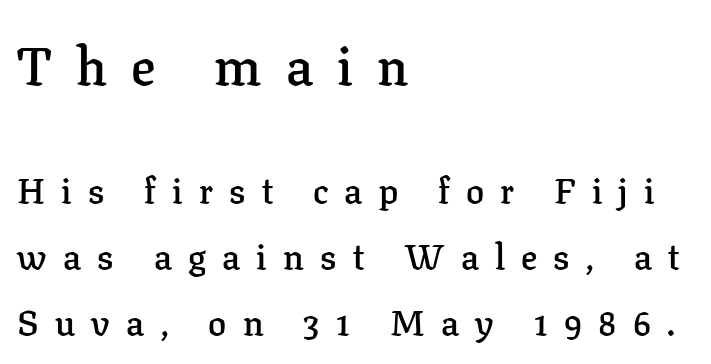
Letter spacing: wide. Do the characters align in a grid? No, the font is proportional. The characters look somewhat weighty, a semibold short of true bold. Serif or sans? Serif — the stroke terminals have little feet.
